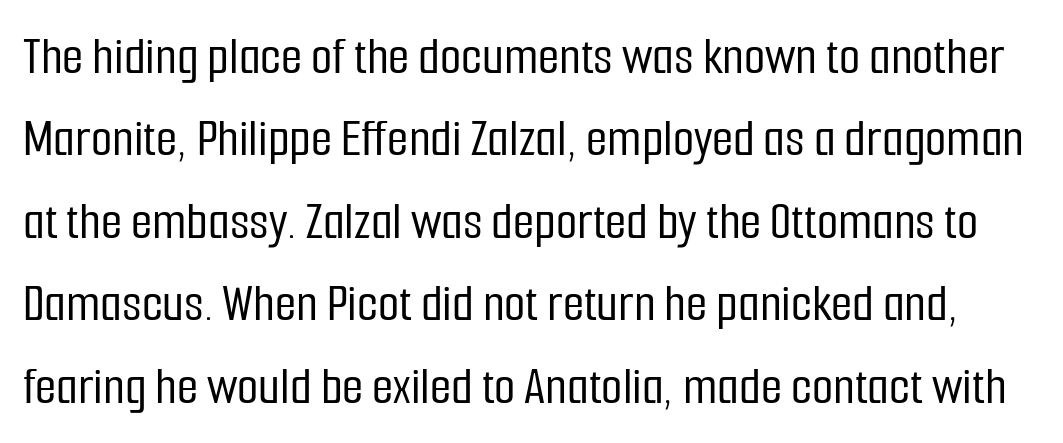
Caption: standard tracking, unaltered. This sample has the flowing, uneven cadence of proportional lettering. Summary of vertical rhythm: regular, with standard interline spacing. If you drew a line through each stem, it would be perfectly vertical. Unlike a traditional serif, this face leaves its strokes unadorned.
